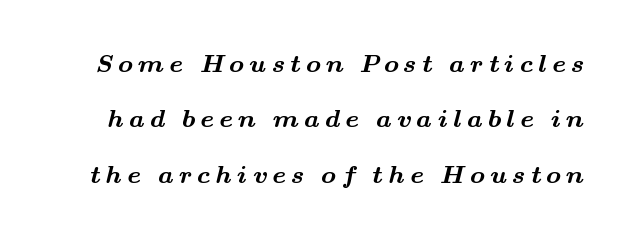
{"bold": "yes", "underline": "no", "line_spacing": "loose", "line_spacing_ratio": 2.22, "letter_spacing": "wide", "letter_spacing_em": 0.21, "glyph_px": 25}
